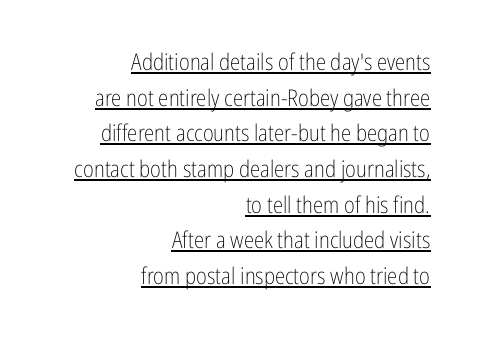
The image shows 23 px text type, upright; set right-aligned, normal line spacing (1.55x), normal letter spacing, underlined.
